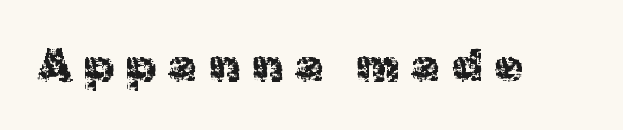
The image shows 46 px sans-serif type, upright; set unusually wide letter spacing (+0.26 em), not underlined; a medium x-height.
